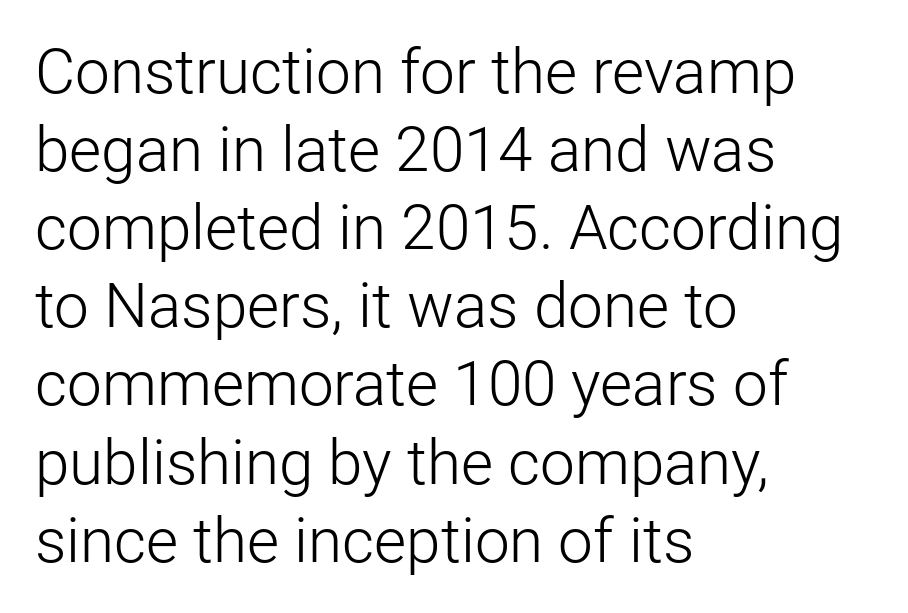
{"serif": "no", "italic": "no", "bold": "no", "weight": "light", "width": "normal", "stroke_contrast": "low", "x_height": "medium", "monospaced": "no", "underline": "no", "align": "left", "line_spacing": "normal", "line_spacing_ratio": 1.26, "letter_spacing": "normal", "letter_spacing_em": 0.0, "glyph_px": 62}
